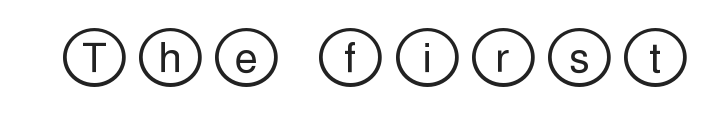
The image shows 41 px wide type, upright; set unusually wide letter spacing (+0.31 em), not underlined; a large x-height.
